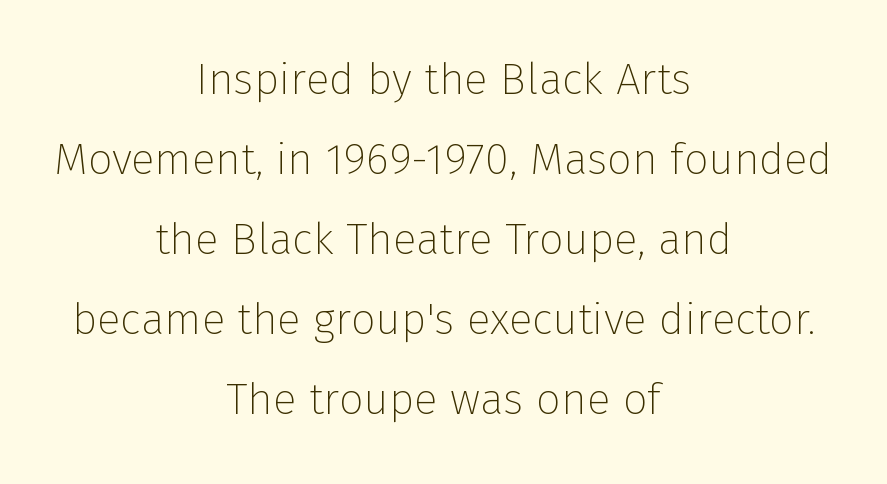
Varying glyph widths throughout — classic text-font behaviour. Horizontally, the lines are justified to the midpoint only. Words appear dense and cohesive because spacing is normal. Observe the absence of serifs on each vertical stroke in this sample. The weight would be labelled regular, book, light, or lighter still. Notice how the stems are strictly vertical — no italics here.
